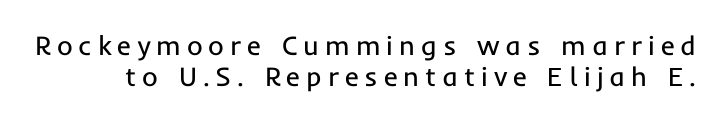
Every character sits straight up, as roman type does. The gap between lines stays unmarked. The leading is snug, giving the passage a crowded texture. You could only call the tracking loose — the letters float apart. No extra ink here — the face is not bold.
